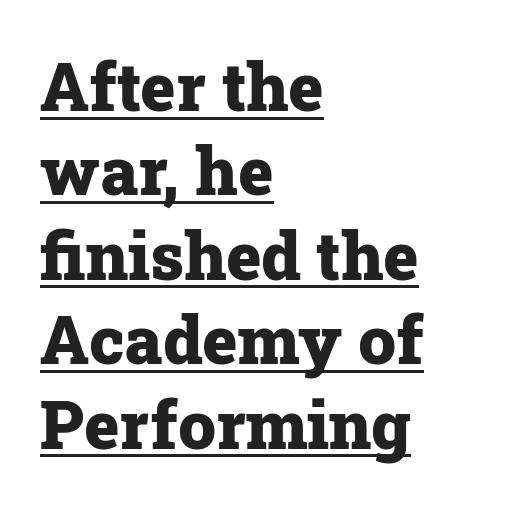
Q: Is the text bold? A: Yes.
Q: Is the text italic (slanted)? A: No, it is upright.
Q: Is the typeface a serif or a sans-serif typeface? A: Serif.
Q: Is the text underlined? A: Yes.
Q: How is the paragraph aligned? A: Left-aligned.
Q: Is the spacing between letters normal or unusually wide? A: Normal.
Q: Is the spacing between lines tight, normal or loose? A: Normal.
Q: Width (condensed, normal, or wide)? A: Normal.
Q: Stroke contrast? A: Low.
Q: x-height? A: Medium.
Q: Monospaced? A: No.
